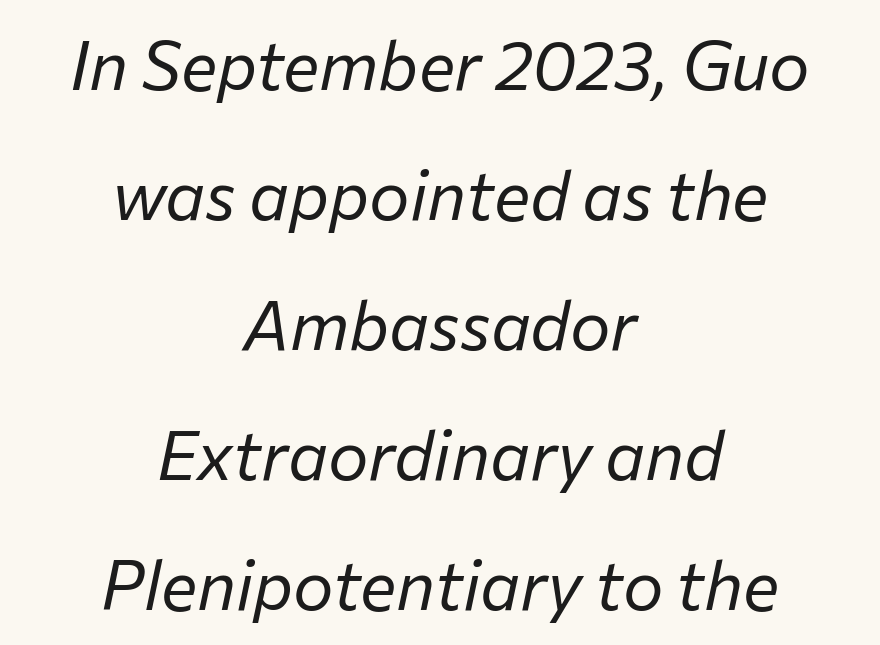
{"italic": "yes", "lean": "right", "slant_degrees": 12, "bold": "no", "weight": "regular", "width": "normal", "stroke_contrast": "low", "x_height": "medium", "monospaced": "no", "underline": "no", "align": "center", "line_spacing": "loose", "line_spacing_ratio": 1.91, "letter_spacing": "normal", "letter_spacing_em": 0.0, "glyph_px": 68}
